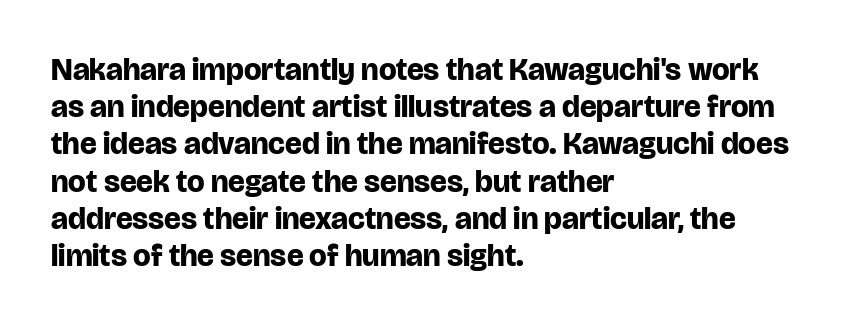
The image shows 31 px bold sans-serif type, upright; set left-aligned, line spacing 1.2x, normal letter spacing, not underlined; low stroke contrast and a large x-height.
